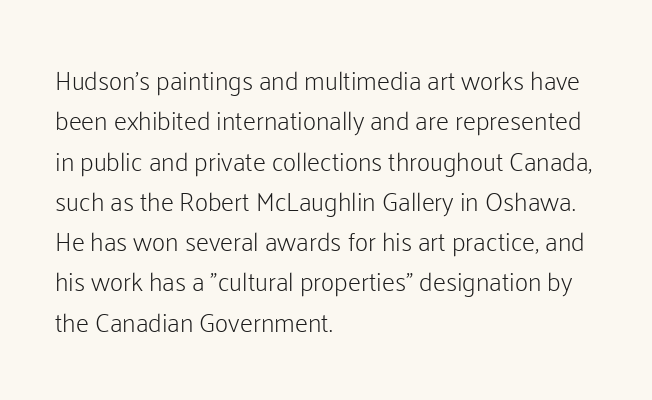
Check the space under the baseline: it is left empty. The type sits square on the baseline with zero lean. Line spacing here is normal. Casual observation: everything's shoved over to the left. Honestly, the letter spacing is just normal — you wouldn't notice it.
